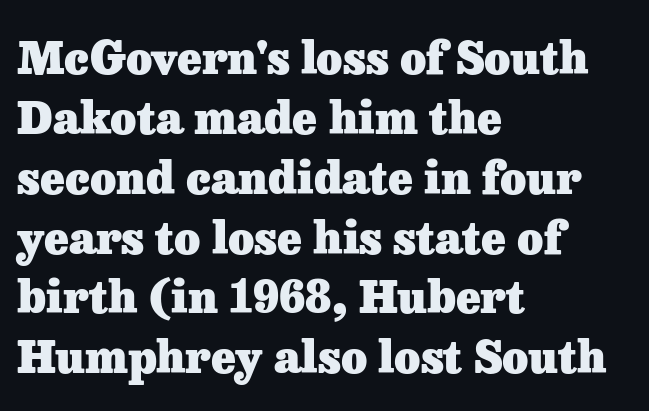
The rendering uses natural spacing where letterforms have individual widths. Where is the straight margin? On the left. A typesetter would mark this as roman, not italic. Nobody drew a line under any word here. Caption: bold face, heavy strokes. Words appear dense and cohesive because spacing is normal.
